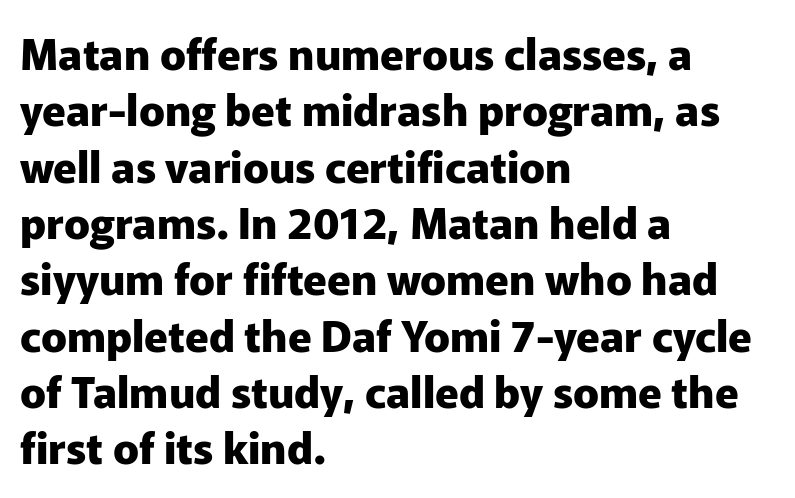
The image shows 43 px heavy sans-serif type, upright; set left-aligned, normal line spacing (1.31x), normal letter spacing, not underlined; low stroke contrast and a medium x-height.
